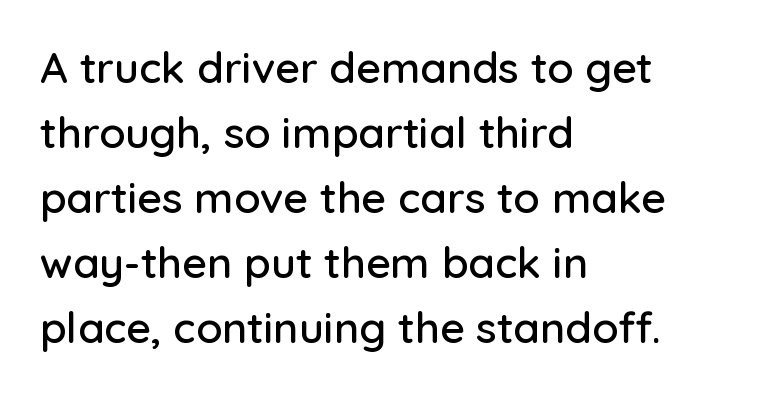
Rows of type keep a routine distance in the vertical direction. Decoration check: the copy has no underline. No feet cap the strokes, marking this as sans-serif type. What stands out about the letter spacing? Nothing — it is the standard amount. The compositor pushed each line to the left boundary. Posture: vertical.
